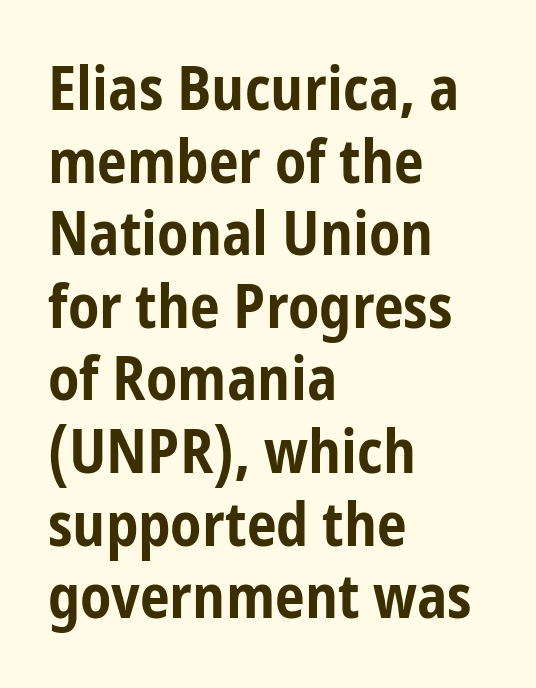
The lines in this sample share a left origin and differ only in where they stop. The rendering uses a bold face; every stroke is thick and dark. Stroke terminals: plain, sans-serif. Default kerning and tracking; the words read as compact shapes. A clean baseline with only descenders dipping below it. Every stem runs plumb, perpendicular to the baseline.
